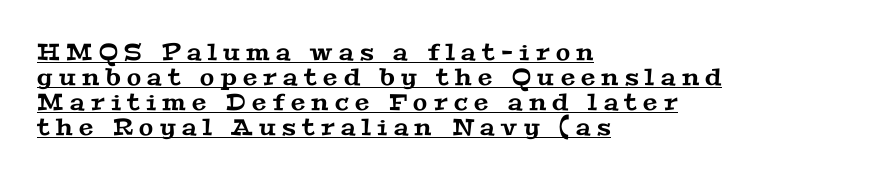
The image shows 23 px text type; set left-aligned, tight line spacing (1.09x), unusually wide letter spacing (+0.28 em), underlined.
